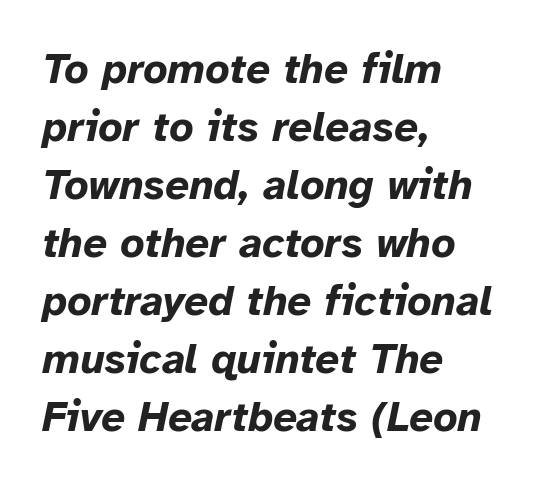
{"italic": "yes", "lean": "right", "slant_degrees": 12, "bold": "yes", "weight": "bold", "width": "normal", "stroke_contrast": "low", "x_height": "medium", "monospaced": "no", "underline": "no", "align": "left", "line_spacing": "normal", "line_spacing_ratio": 1.38, "letter_spacing": "normal", "letter_spacing_em": 0.0, "glyph_px": 42}
